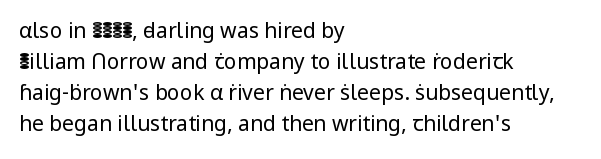
Q: Is the text bold? A: No.
Q: Is the text italic (slanted)? A: No, it is upright.
Q: Is the text underlined? A: No.
Q: How is the paragraph aligned? A: Left-aligned.
Q: Is the spacing between letters normal or unusually wide? A: Normal.
Q: Is the spacing between lines tight, normal or loose? A: Normal.
